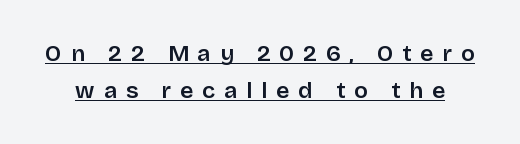
{"italic": "no", "underline": "yes", "line_spacing": "normal", "line_spacing_ratio": 1.6, "letter_spacing": "wide", "letter_spacing_em": 0.39, "glyph_px": 23}
